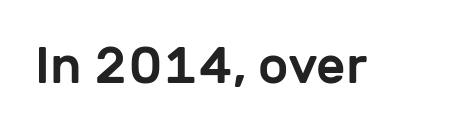
The image shows 51 px sans-serif type, upright; set normal letter spacing, not underlined; low stroke contrast and a medium x-height.
